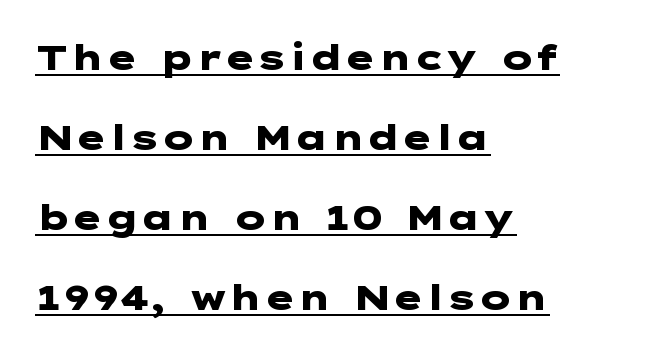
Q: Is the text bold? A: Yes.
Q: Is the text italic (slanted)? A: No, it is upright.
Q: Is the typeface a serif or a sans-serif typeface? A: Sans-serif.
Q: Is the text underlined? A: Yes.
Q: How is the paragraph aligned? A: Left-aligned.
Q: Is the spacing between letters normal or unusually wide? A: Normal.
Q: Is the spacing between lines tight, normal or loose? A: Loose.
Q: Width (condensed, normal, or wide)? A: Wide.
Q: Stroke contrast? A: Low.
Q: x-height? A: Medium.
